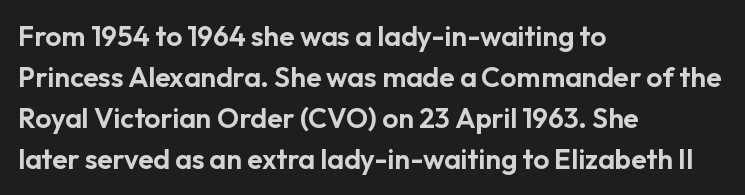
Posture: vertical. This sample has the flowing, uneven cadence of proportional lettering. Honestly, the letter spacing is just normal — you wouldn't notice it. Regular leading. Honestly, there is no underline to notice here at all.
